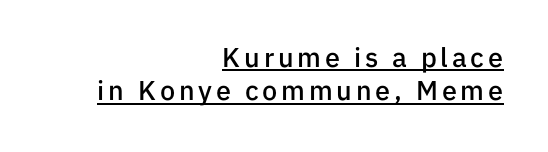
The image shows 27 px text type, upright; set right-aligned, line spacing 1.23x, underlined.
